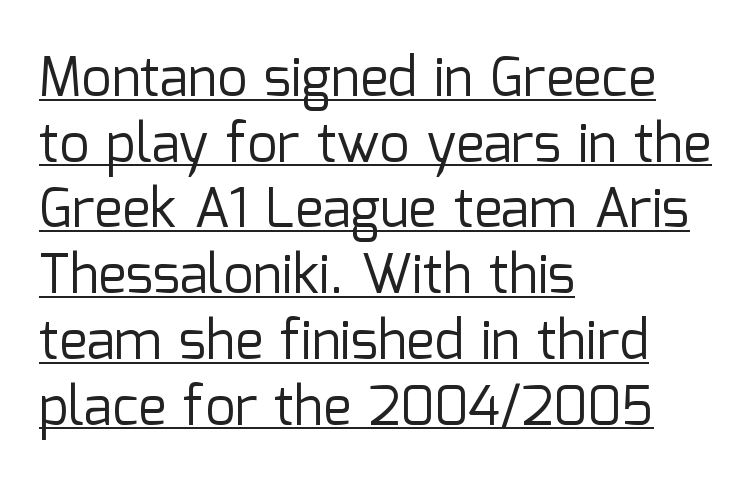
Students, note that the glyphs here touch the page at normal intervals. The strokes are not fattened; the text isn't bold. The lettering stays uniformly vertical, giving the passage a roman look. A typesetter would call this proportional, since set widths differ per character. In CSS terms this would be text-align: left. Type style note: lacks serifs.
